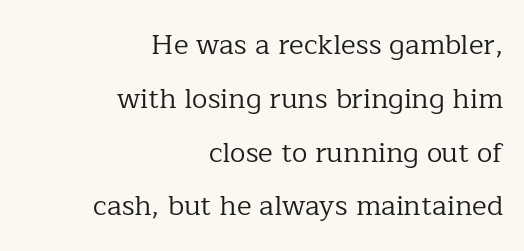
Q: Is the text bold? A: No.
Q: Is the text italic (slanted)? A: No, it is upright.
Q: Is the typeface a serif or a sans-serif typeface? A: Serif.
Q: Is the text underlined? A: No.
Q: How is the paragraph aligned? A: Right-aligned.
Q: Is the spacing between letters normal or unusually wide? A: Normal.
Q: Is the spacing between lines tight, normal or loose? A: Loose.
Q: Width (condensed, normal, or wide)? A: Normal.
Q: Stroke contrast? A: Low.
Q: x-height? A: Medium.
Q: Monospaced? A: No.
